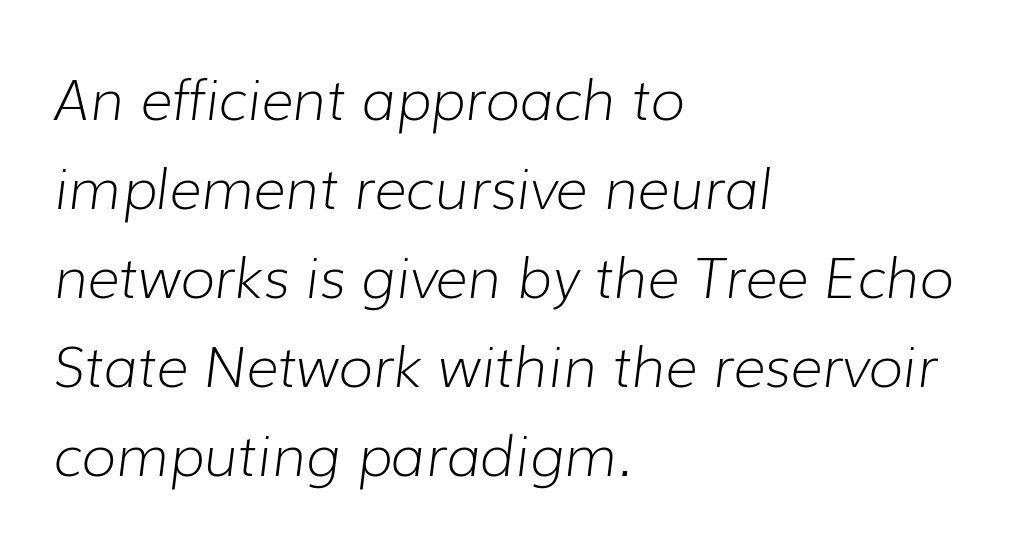
{"italic": "yes", "lean": "right", "slant_degrees": 7, "bold": "no", "weight": "light", "width": "normal", "stroke_contrast": "low", "x_height": "medium", "monospaced": "no", "underline": "no", "align": "left", "line_spacing": "normal", "line_spacing_ratio": 1.59, "letter_spacing": "normal", "letter_spacing_em": 0.0, "glyph_px": 56}
